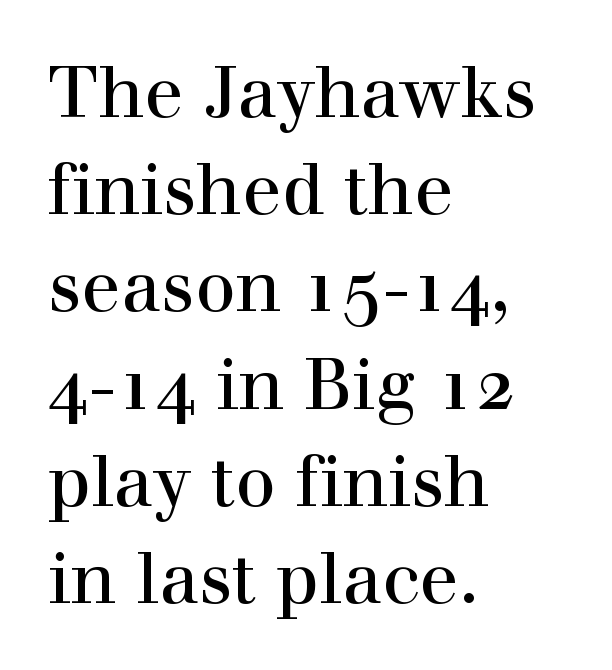
{"serif": "yes", "italic": "no", "width": "normal", "x_height": "medium", "monospaced": "no", "underline": "no", "align": "left", "line_spacing": "normal", "line_spacing_ratio": 1.35, "letter_spacing": "normal", "letter_spacing_em": 0.0, "glyph_px": 72}
